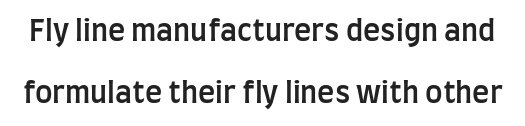
{"serif": "no", "italic": "no", "bold": "semi", "weight": "semibold", "width": "condensed", "stroke_contrast": "low", "x_height": "large", "monospaced": "no", "underline": "no", "line_spacing": "loose", "line_spacing_ratio": 2.13, "letter_spacing": "normal", "letter_spacing_em": 0.0, "glyph_px": 29}
